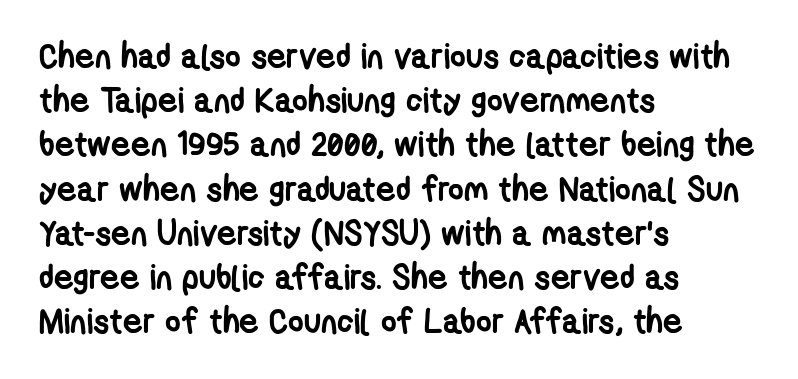
{"serif": "no", "bold": "yes", "weight": "semibold", "width": "condensed", "stroke_contrast": "low", "x_height": "medium", "monospaced": "no", "underline": "no", "align": "left", "line_spacing": "normal", "line_spacing_ratio": 1.3, "letter_spacing": "normal", "letter_spacing_em": 0.0, "glyph_px": 34}
